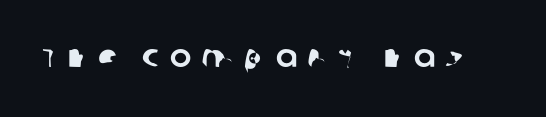
The image shows 32 px sans-serif type; set unusually wide letter spacing (+0.32 em), not underlined; low stroke contrast and a large x-height.
